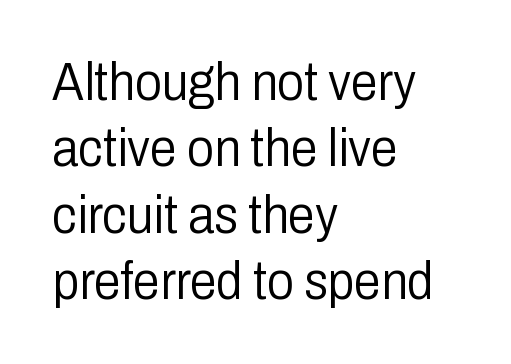
The image shows 54 px light, condensed sans-serif type, upright; set left-aligned, line spacing 1.23x, normal letter spacing, not underlined; low stroke contrast and a medium x-height.
